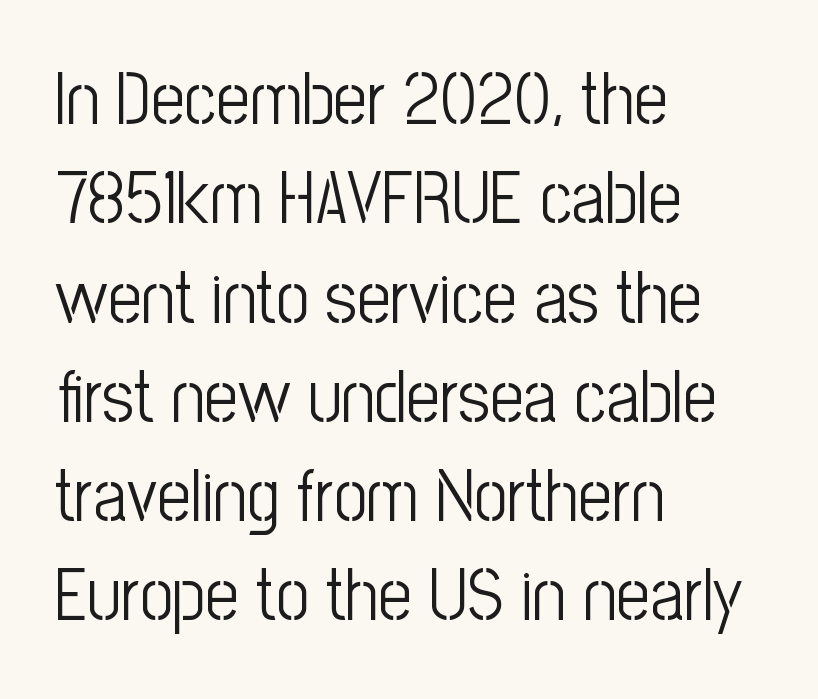
{"serif": "no", "italic": "no", "bold": "no", "weight": "light", "width": "condensed", "stroke_contrast": "low", "x_height": "medium", "monospaced": "no", "underline": "no", "align": "left", "line_spacing": "normal", "line_spacing_ratio": 1.36, "letter_spacing": "normal", "letter_spacing_em": 0.0, "glyph_px": 73}
